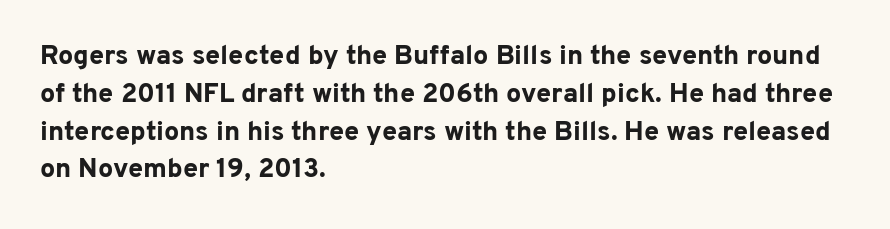
The image shows 27 px bold type, upright; set left-aligned, normal line spacing (1.4x), normal letter spacing, not underlined.
